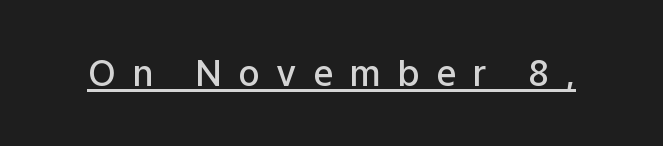
Bold? Not quite — semibold, heavier than regular but stopping short. Type style note: lacks serifs. In terms of letterspacing, this is a distinctly airy, spread setting. Upright lettering throughout.
